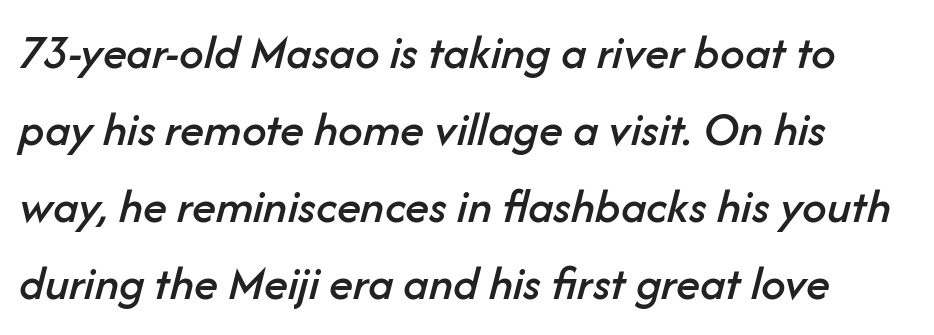
Compared with typical body copy, the letter spacing here is the same. The space directly below the letters is spotless. Varying glyph widths throughout — classic text-font behaviour. The whole block is typeset with a tilt.
